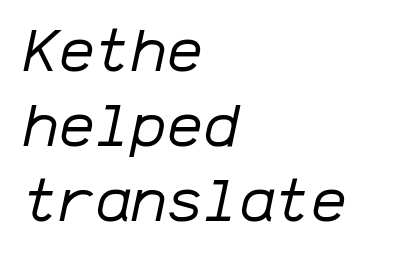
{"italic": "yes", "lean": "right", "slant_degrees": 12, "bold": "no", "weight": "regular", "width": "normal", "stroke_contrast": "low", "x_height": "medium", "monospaced": "yes", "underline": "no", "align": "left", "line_spacing": "normal", "line_spacing_ratio": 1.25, "letter_spacing": "normal", "letter_spacing_em": 0.0, "glyph_px": 60}
